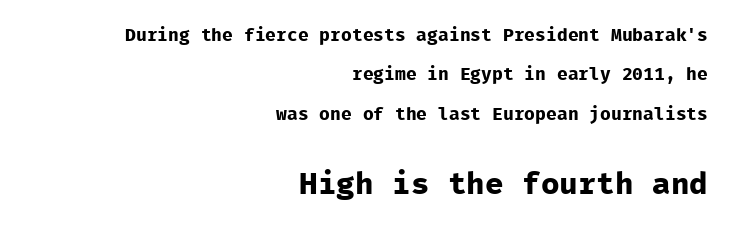
{"serif": "no", "italic": "no", "bold": "yes", "weight": "bold", "width": "normal", "stroke_contrast": "low", "x_height": "medium", "monospaced": "yes", "underline": "no", "align": "right", "line_spacing": "loose", "line_spacing_ratio": 2.19, "letter_spacing": "normal", "letter_spacing_em": 0.0, "larger_block": "second", "size_ratio": 1.72, "glyph_px": 31}
